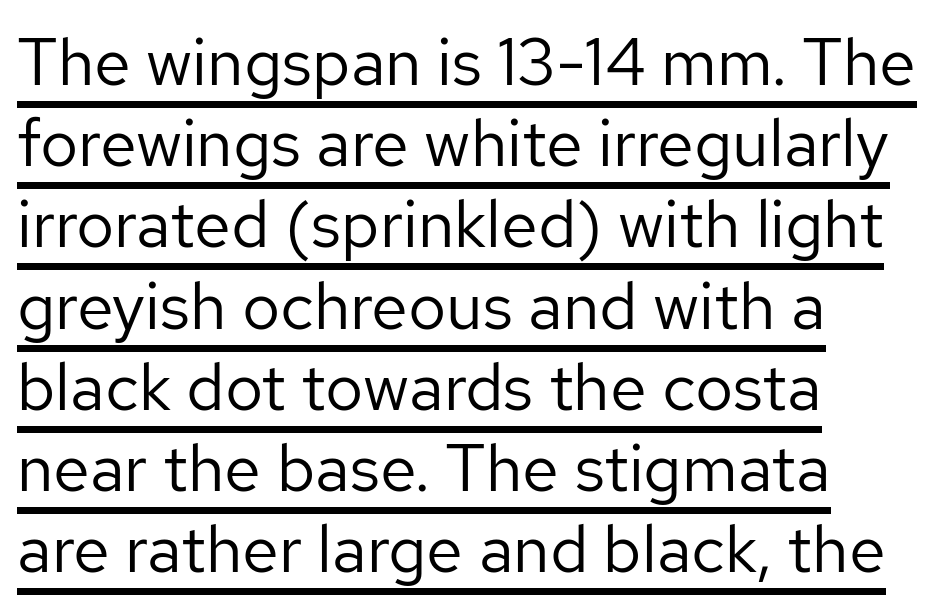
The image shows 66 px regular-weight sans-serif type, upright; set left-aligned, line spacing 1.23x, normal letter spacing, underlined; low stroke contrast and a medium x-height.
